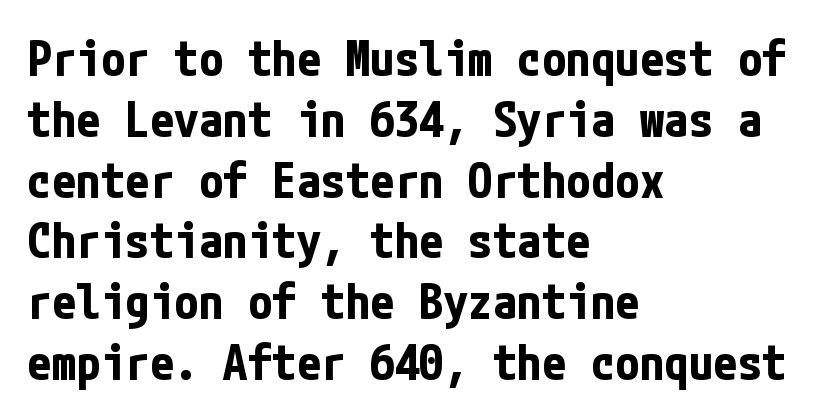
Q: Is the text bold? A: Yes.
Q: Is the text italic (slanted)? A: No, it is upright.
Q: Is the typeface a serif or a sans-serif typeface? A: Sans-serif.
Q: Is the text underlined? A: No.
Q: How is the paragraph aligned? A: Left-aligned.
Q: Is the spacing between letters normal or unusually wide? A: Normal.
Q: Width (condensed, normal, or wide)? A: Condensed.
Q: Stroke contrast? A: Low.
Q: x-height? A: Medium.
